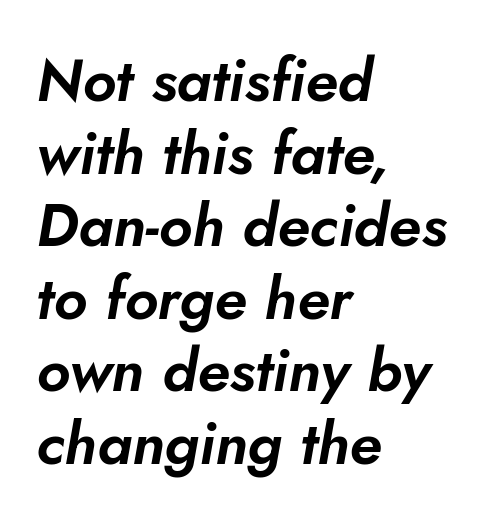
{"italic": "yes", "lean": "right", "slant_degrees": 5, "width": "normal", "stroke_contrast": "low", "x_height": "small", "monospaced": "no", "underline": "no", "align": "left", "line_spacing_ratio": 1.21, "letter_spacing": "normal", "letter_spacing_em": 0.0, "glyph_px": 60}
